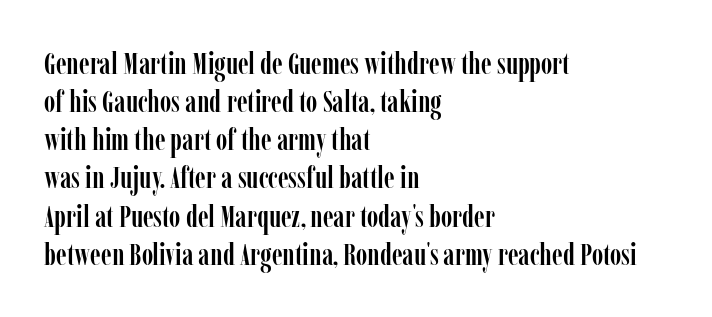
The image shows 31 px condensed serif type, upright; set left-aligned, line spacing 1.23x, normal letter spacing, not underlined; low stroke contrast and a medium x-height.
